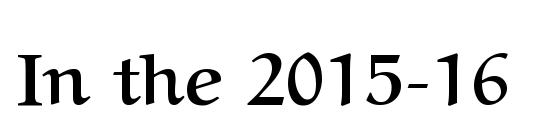
This sample uses an upright cut, with every glyph sitting square on the baseline. Each letter keeps its own natural width here, so spacing adapts to shape. The glyphs have the mass of a bold cut. Just letters on the line, the space beneath them empty. This is serif lettering, the kind often seen in printed books.
